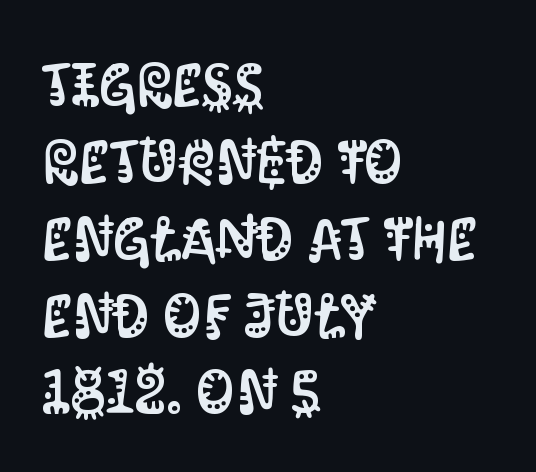
The image shows 61 px condensed sans-serif type, upright; set left-aligned, normal line spacing (1.26x), normal letter spacing, not underlined; medium stroke contrast and a large x-height.
